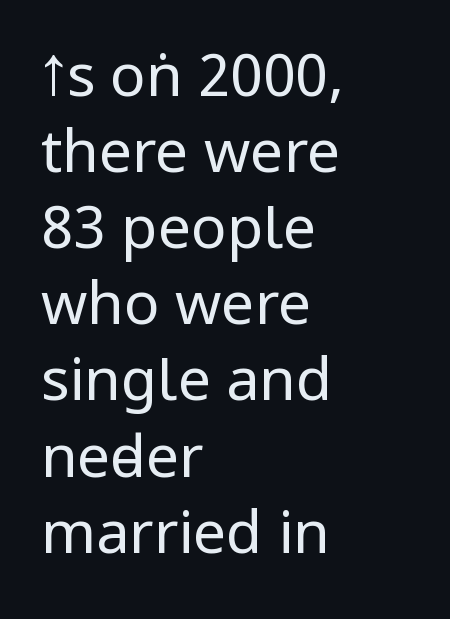
Successive baselines arrive at the customary interval. Tracking value appears to be zero — textbook default spacing. Designer's note — italics off, roman on. The typesetting does not lean heavy: it is not bold.
